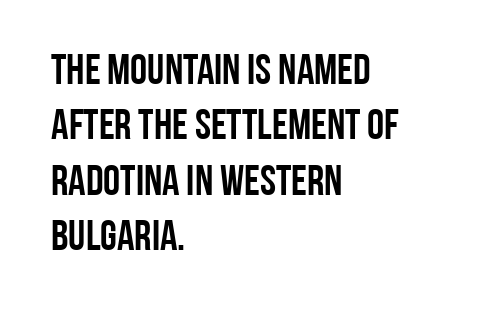
Every character sits straight up, as roman type does. The rendering anchors every line to the left-hand side. Each word holds together tightly as a unit, with standard inter-letter gaps. The space between consecutive lines is moderate. Just letters on the line, the space beneath them empty.
